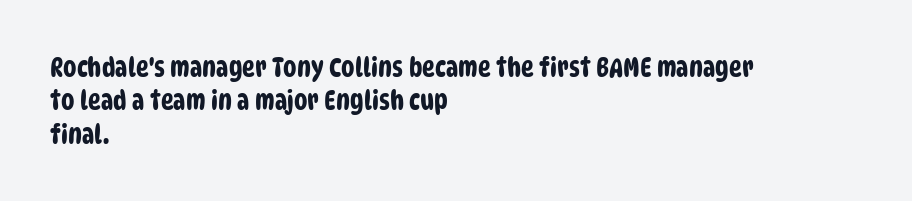
{"underline": "no", "align": "left", "line_spacing_ratio": 1.24, "letter_spacing": "normal", "letter_spacing_em": 0.0, "glyph_px": 27}
